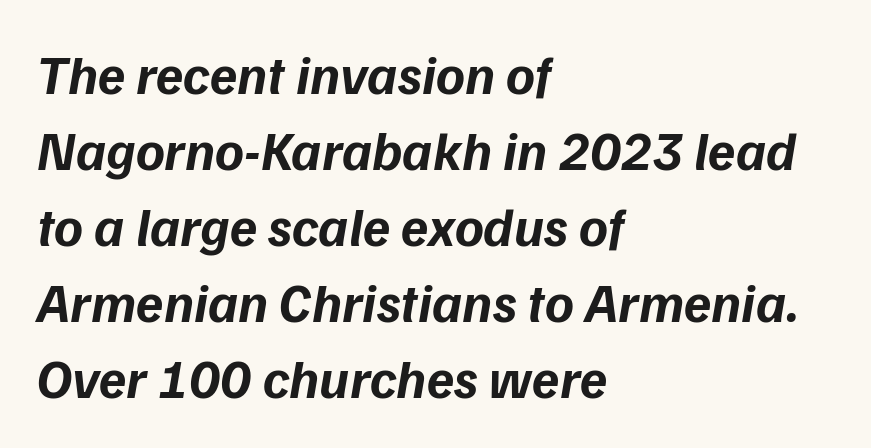
This sample is left-justified, so line endings fall wherever the words run out. A typesetter would call this leading conventional body-copy spacing. The gap between lines stays unmarked. Note the varied advance widths — an 'i' is clearly narrower than an 'm'.
